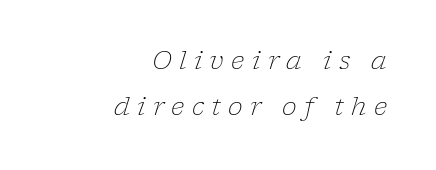
What stands out about the letter spacing? Its width — letters are far apart. The paragraph has a hard right edge and a soft left edge. Underline: absent. Ink coverage per letter is moderate at most. Compared with ordinary roman type, these characters are visibly tilted.
